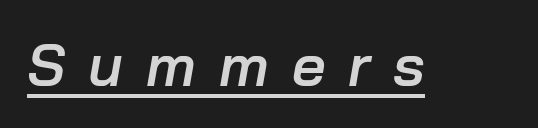
The tracking reads as deliberately expanded to a designer's eye. There's an unmistakable incline to the writing here. Think of a printed novel: that variable character pitch is what you see here. The words here are underlined. The letters are semibold — heavier than regular but short of a full bold.
